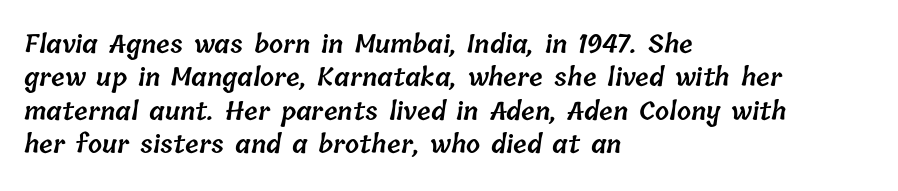
{"bold": "semi", "underline": "no", "align": "left", "line_spacing": "normal", "line_spacing_ratio": 1.34, "letter_spacing": "normal", "letter_spacing_em": 0.0, "glyph_px": 25}
